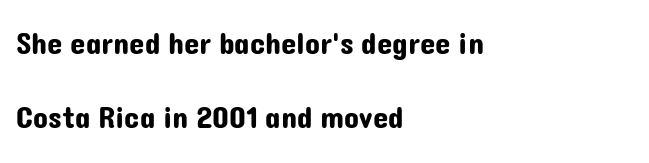
Q: Is the text italic (slanted)? A: No, it is upright.
Q: Is the typeface a serif or a sans-serif typeface? A: Sans-serif.
Q: Is the text underlined? A: No.
Q: How is the paragraph aligned? A: Left-aligned.
Q: Is the spacing between letters normal or unusually wide? A: Normal.
Q: Is the spacing between lines tight, normal or loose? A: Loose.
Q: Width (condensed, normal, or wide)? A: Normal.
Q: Stroke contrast? A: Low.
Q: x-height? A: Medium.
Q: Monospaced? A: No.
